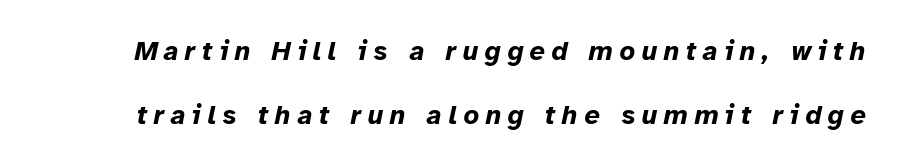
The horizontal fit of the characters is loose and conspicuously gappy. Widely set lines give the paragraph a tall, airy silhouette. Each row of text sits above clean, open space. Weight: bold. Tall strokes in this sample are angled rather than plumb.
